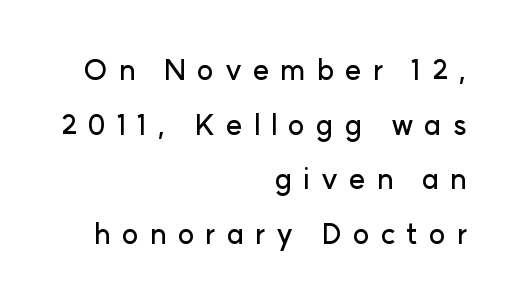
Descenders are the only things crossing below the line. Every character sits straight up, as roman type does. Visually the block forms a straight wall on the right and a jagged coastline on the left. Spacing between characters has been opened up far beyond the box default. Reading down the column, the eye jumps a long way to each next line.
